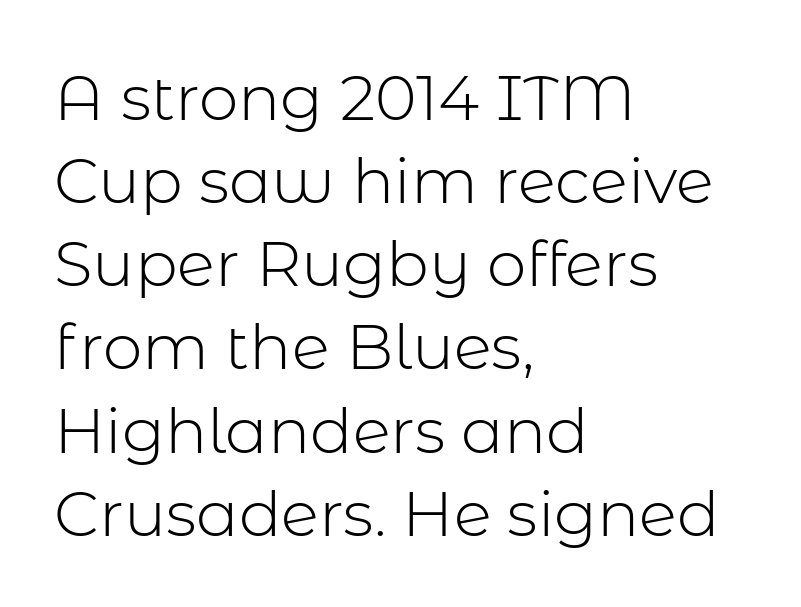
{"serif": "no", "italic": "no", "bold": "no", "weight": "light", "width": "normal", "stroke_contrast": "low", "x_height": "medium", "monospaced": "no", "underline": "no", "align": "left", "line_spacing": "normal", "line_spacing_ratio": 1.32, "letter_spacing": "normal", "letter_spacing_em": 0.0, "glyph_px": 63}
